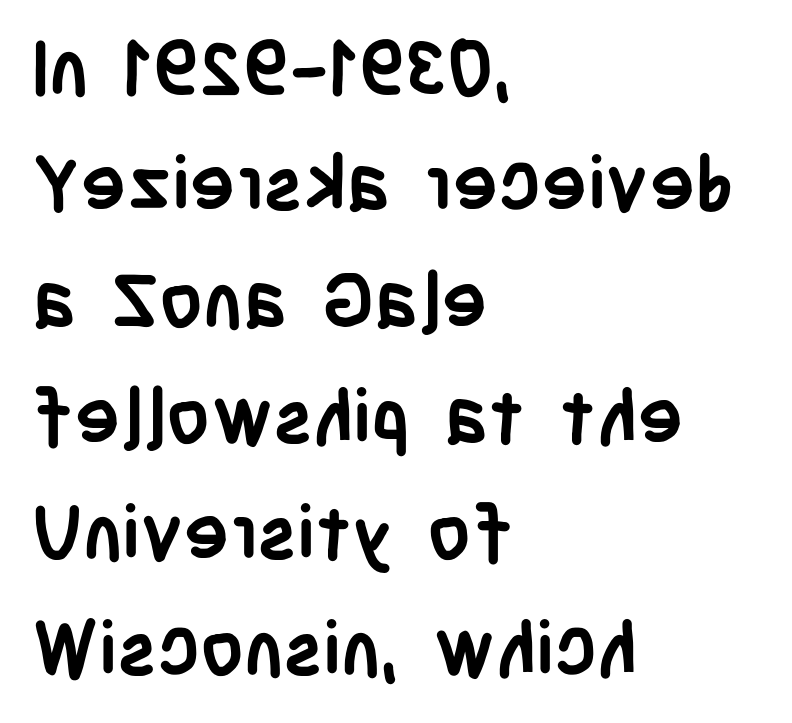
The image shows 76 px semibold, condensed sans-serif type, upright; set left-aligned, normal line spacing (1.53x), normal letter spacing, not underlined; low stroke contrast and a large x-height.
